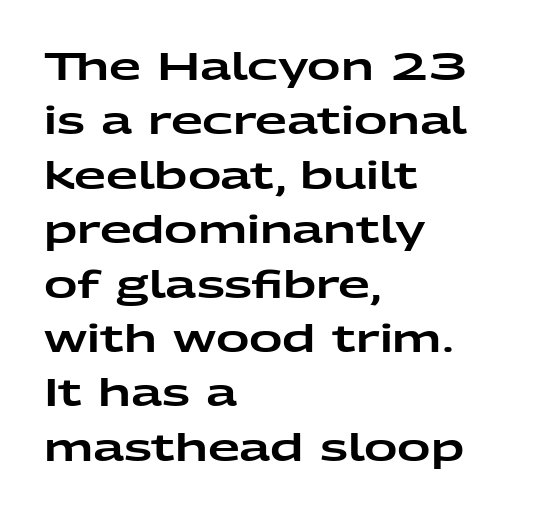
{"serif": "no", "italic": "no", "width": "wide", "stroke_contrast": "low", "x_height": "medium", "monospaced": "no", "underline": "no", "align": "left", "line_spacing": "normal", "line_spacing_ratio": 1.47, "letter_spacing": "normal", "letter_spacing_em": 0.0, "glyph_px": 37}
